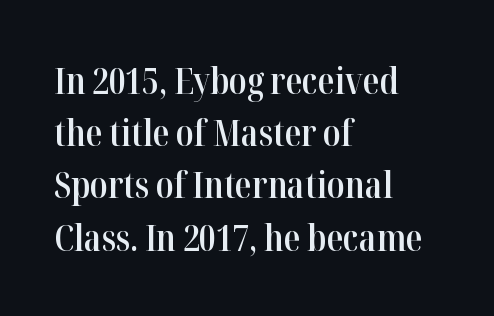
{"serif": "yes", "italic": "no", "bold": "semi", "weight": "semibold", "width": "condensed", "stroke_contrast": "high", "x_height": "medium", "monospaced": "no", "underline": "no", "align": "left", "line_spacing": "normal", "line_spacing_ratio": 1.41, "letter_spacing": "normal", "letter_spacing_em": 0.0, "glyph_px": 37}
